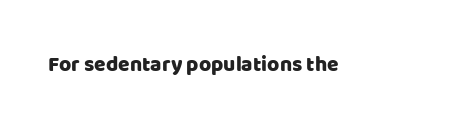
Every character sits straight up, as roman type does. The string is rendered with underlining switched off. Students, note that the glyphs here touch the page at normal intervals.
